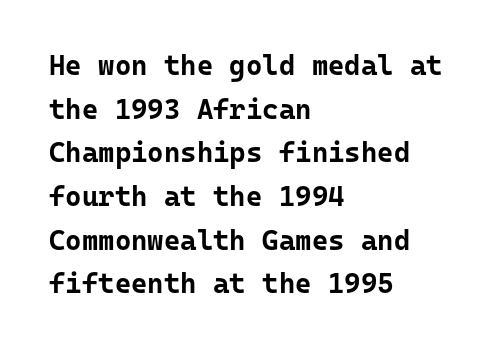
{"serif": "no", "italic": "no", "bold": "yes", "weight": "bold", "width": "normal", "stroke_contrast": "low", "x_height": "medium", "monospaced": "yes", "underline": "no", "align": "left", "line_spacing": "normal", "line_spacing_ratio": 1.56, "letter_spacing": "normal", "letter_spacing_em": 0.0, "glyph_px": 28}
